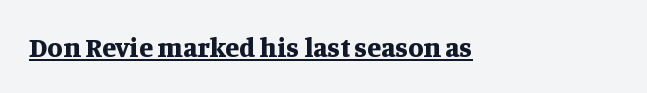
Q: Is the text bold? A: Yes.
Q: Is the text italic (slanted)? A: No, it is upright.
Q: Is the typeface a serif or a sans-serif typeface? A: Serif.
Q: Is the text underlined? A: Yes.
Q: Is the spacing between letters normal or unusually wide? A: Normal.
Q: Width (condensed, normal, or wide)? A: Normal.
Q: Stroke contrast? A: Medium.
Q: x-height? A: Large.
Q: Monospaced? A: No.
